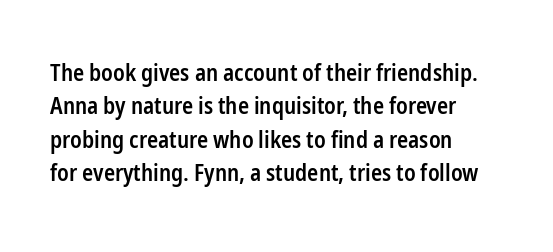
The line-height multiplier appears to be the usual default. The type is set solid horizontally, with unmodified tracking. This rendering uses left alignment, leaving the right contour irregular. Posture: vertical. Underlining? Definitely not there. The sample has been set in demibold, a notch under bold.
